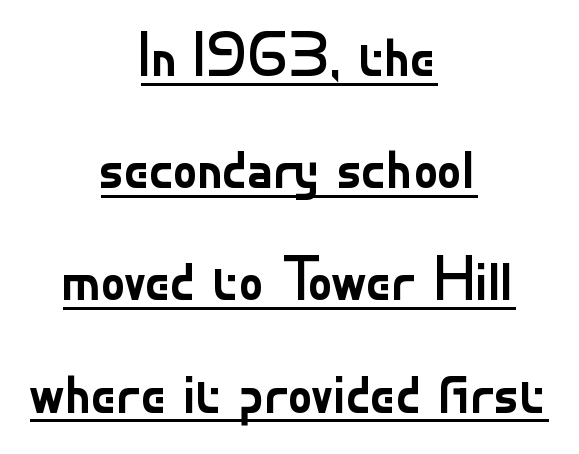
Character widths vary here, with narrow letters taking less room than wide ones. If you folded the block vertically in half, each line would mirror itself in length. Posture: straight, roman, zero tilt. The passage shown is typeset with a sans-serif family. Here the glyphs are tracked normally, forming tight word shapes.
